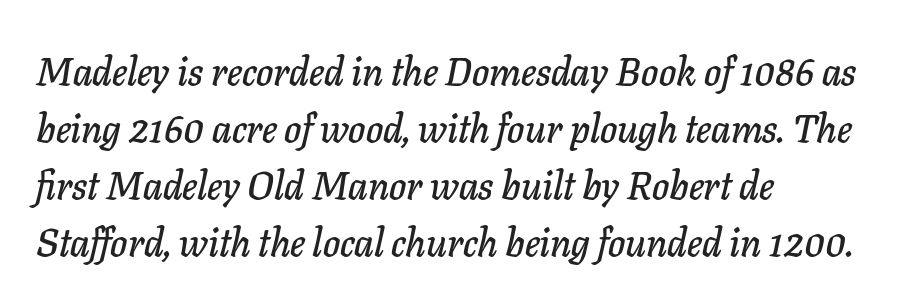
The image shows 39 px text type, italic (leaning right); set left-aligned, normal line spacing (1.46x), normal letter spacing, not underlined; low stroke contrast and a medium x-height.
